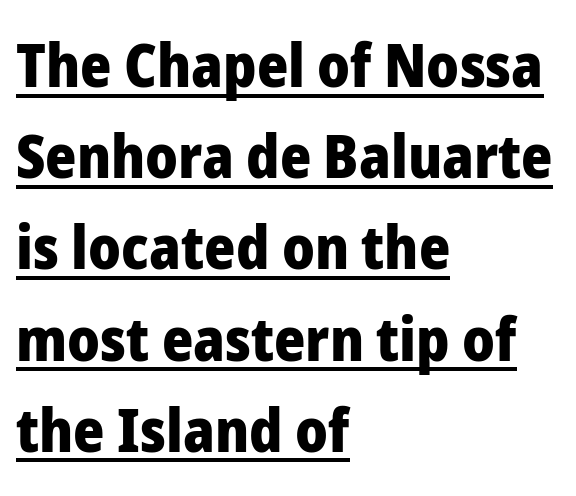
Q: Is the text bold? A: Yes.
Q: Is the text italic (slanted)? A: No, it is upright.
Q: Is the typeface a serif or a sans-serif typeface? A: Sans-serif.
Q: Is the text underlined? A: Yes.
Q: How is the paragraph aligned? A: Left-aligned.
Q: Is the spacing between letters normal or unusually wide? A: Normal.
Q: Is the spacing between lines tight, normal or loose? A: Normal.
Q: Width (condensed, normal, or wide)? A: Normal.
Q: Stroke contrast? A: Low.
Q: x-height? A: Medium.
Q: Monospaced? A: No.
